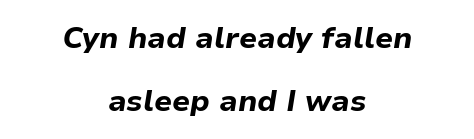
The image shows 30 px bold type, italic (leaning right); set centered, loose line spacing (2.09x), normal letter spacing, not underlined; low stroke contrast and a medium x-height.
